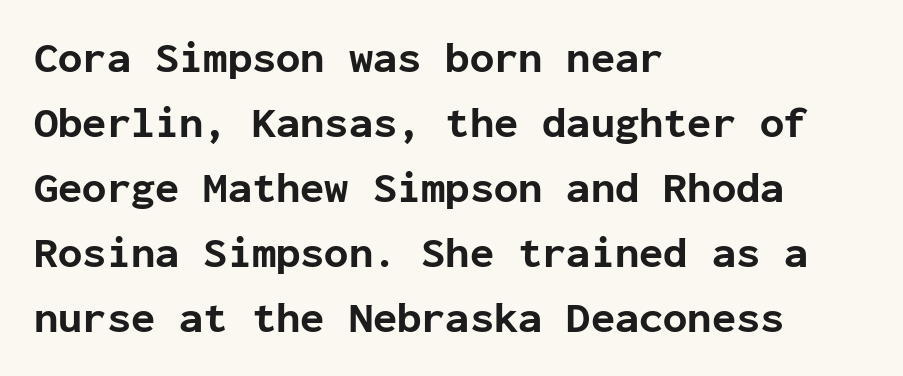
The image shows 44 px bold sans-serif type, upright, monospaced; set left-aligned, normal line spacing (1.48x), normal letter spacing, not underlined; low stroke contrast and a medium x-height.
